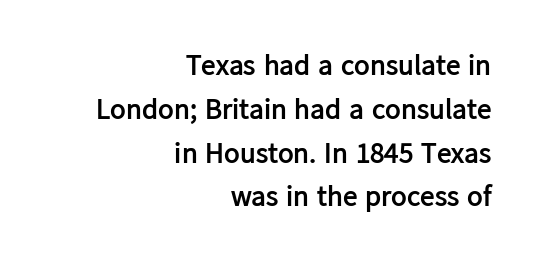
Q: Is the text bold? A: Yes.
Q: Is the text italic (slanted)? A: No, it is upright.
Q: Is the typeface a serif or a sans-serif typeface? A: Sans-serif.
Q: Is the text underlined? A: No.
Q: How is the paragraph aligned? A: Right-aligned.
Q: Is the spacing between letters normal or unusually wide? A: Normal.
Q: Is the spacing between lines tight, normal or loose? A: Normal.
Q: Width (condensed, normal, or wide)? A: Normal.
Q: Stroke contrast? A: Low.
Q: x-height? A: Medium.
Q: Monospaced? A: No.
